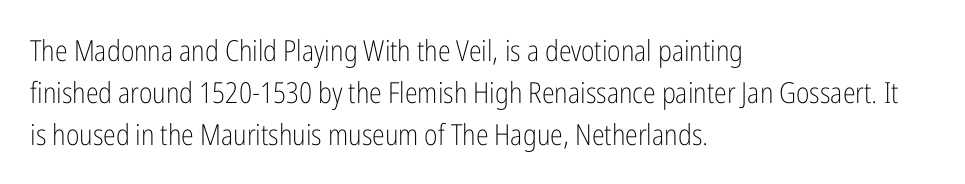
{"serif": "no", "italic": "no", "bold": "no", "weight": "light", "width": "condensed", "stroke_contrast": "low", "x_height": "medium", "monospaced": "no", "underline": "no", "align": "left", "line_spacing": "normal", "line_spacing_ratio": 1.44, "letter_spacing": "normal", "letter_spacing_em": 0.0, "glyph_px": 29}
